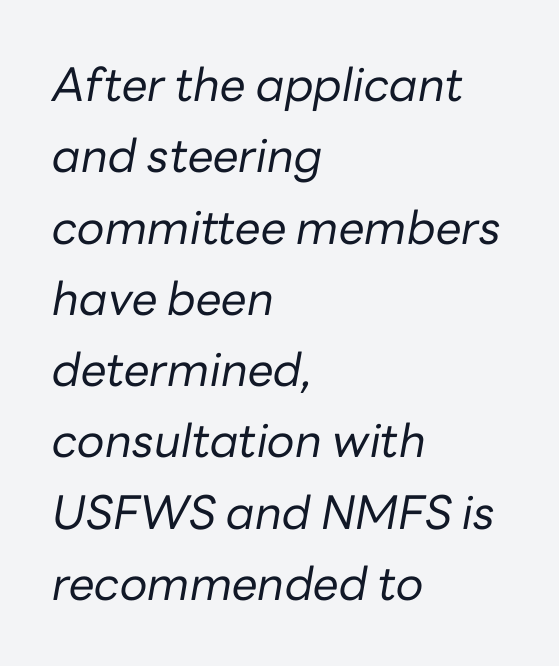
The image shows 46 px regular-weight type, italic (leaning right); set left-aligned, normal line spacing (1.55x), normal letter spacing, not underlined; low stroke contrast and a medium x-height.
